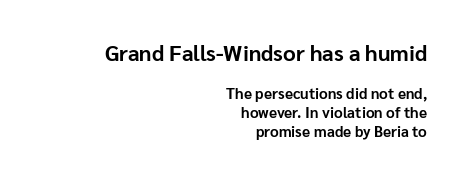
Q: Is the text bold? A: Yes.
Q: Is the text italic (slanted)? A: No, it is upright.
Q: Is the text underlined? A: No.
Q: How is the paragraph aligned? A: Right-aligned.
Q: Is the spacing between letters normal or unusually wide? A: Normal.
Q: Is the spacing between lines tight, normal or loose? A: Normal.
Q: Which block of text is set in a larger size, the first (top) or the second (bottom)? A: The first (top) one.
